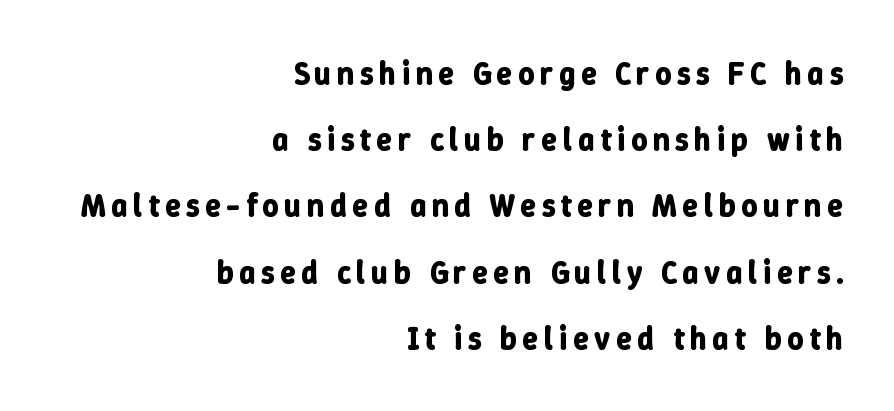
The image shows 32 px bold type, upright; set right-aligned, loose line spacing (2.07x), not underlined; low stroke contrast and a medium x-height.
